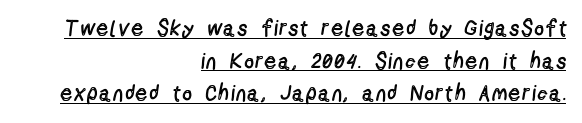
The letters look calm and open, with moderate or lighter stems. Reading down the column, the eye jumps a familiar distance to each next line. All the whitespace from short lines collects on the left. A typographer would call this underscored text.
